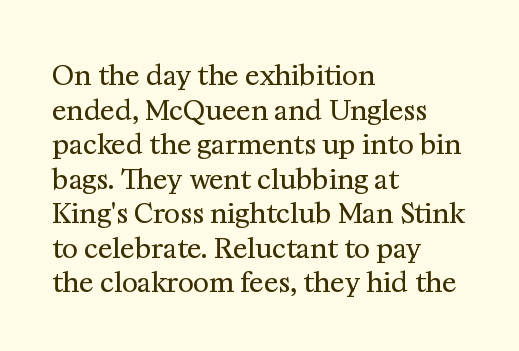
The block of text has a typical density, with ordinary space between rows. Which margin do the lines hug? The left one — the right edge is uneven. The space directly below the letters is spotless. This is the regular roman posture of the typeface. Does extra space separate the letters? No, they use regular spacing.
